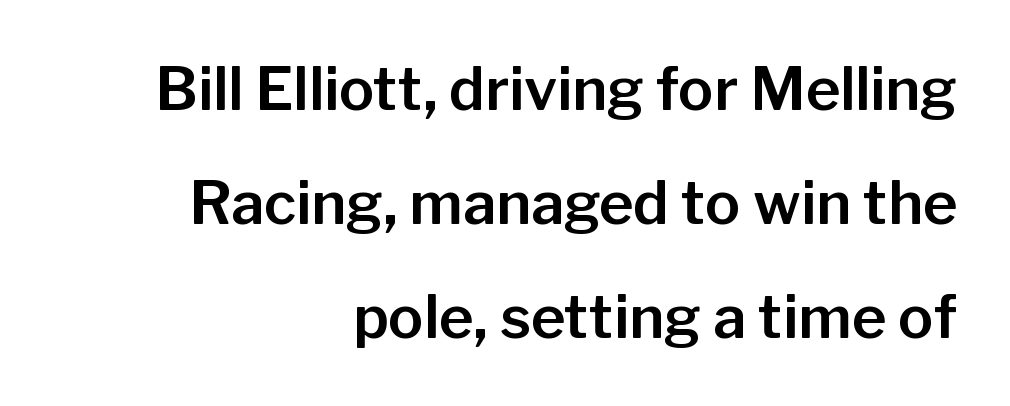
Right-aligned paragraph, ragged on the left. The passage shown is typed in a proportional face where columns would drift. These lines stand farther apart than default settings would place them. Default kerning and tracking; the words read as compact shapes.
